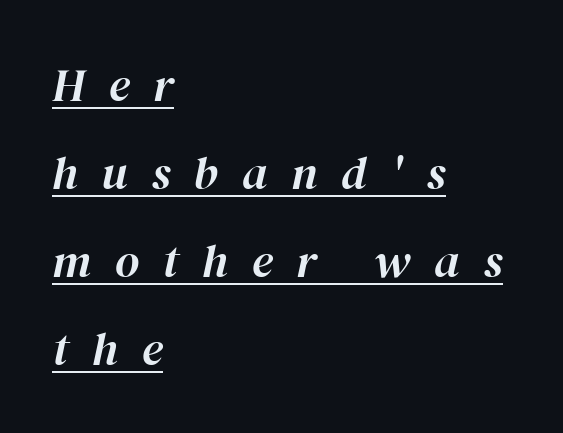
Q: Is the text italic (slanted)? A: Yes, it leans right by about 12 degrees.
Q: Is the text underlined? A: Yes.
Q: How is the paragraph aligned? A: Left-aligned.
Q: Is the spacing between letters normal or unusually wide? A: Unusually wide.
Q: Width (condensed, normal, or wide)? A: Normal.
Q: Stroke contrast? A: High.
Q: x-height? A: Medium.
Q: Monospaced? A: No.
